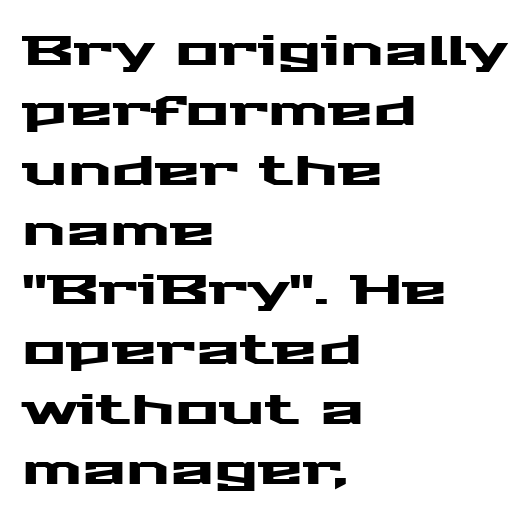
Q: Is the text italic (slanted)? A: No, it is upright.
Q: Is the typeface a serif or a sans-serif typeface? A: Sans-serif.
Q: Is the text underlined? A: No.
Q: How is the paragraph aligned? A: Left-aligned.
Q: Is the spacing between letters normal or unusually wide? A: Normal.
Q: Is the spacing between lines tight, normal or loose? A: Normal.
Q: Width (condensed, normal, or wide)? A: Wide.
Q: Stroke contrast? A: Medium.
Q: x-height? A: Medium.
Q: Monospaced? A: No.
